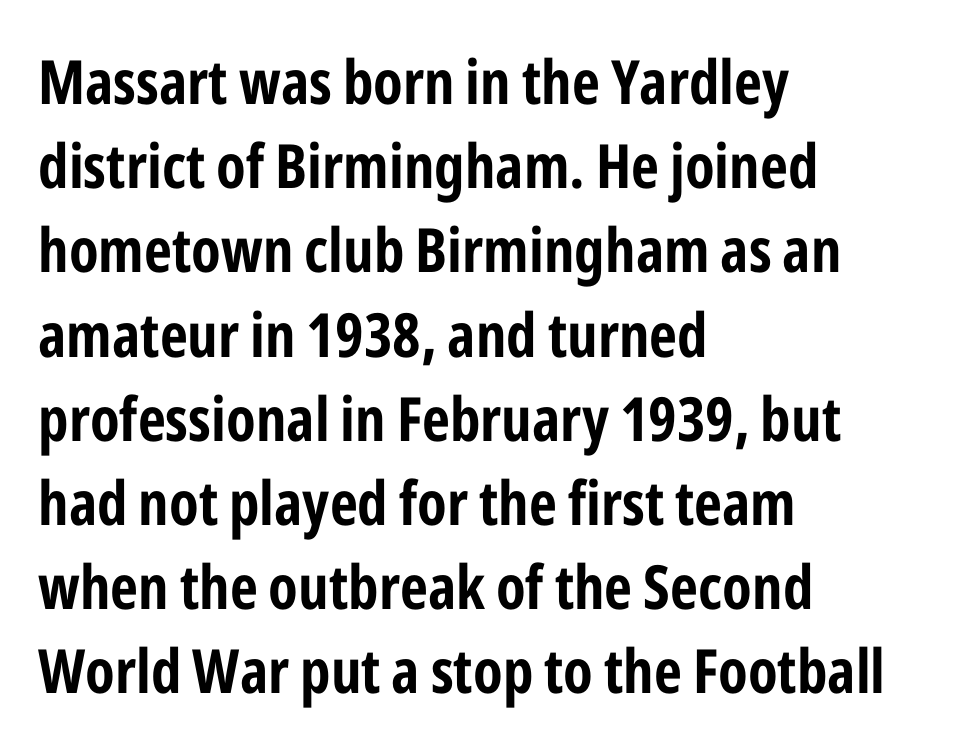
Q: Is the text bold? A: Yes.
Q: Is the text italic (slanted)? A: No, it is upright.
Q: Is the typeface a serif or a sans-serif typeface? A: Sans-serif.
Q: Is the text underlined? A: No.
Q: How is the paragraph aligned? A: Left-aligned.
Q: Is the spacing between letters normal or unusually wide? A: Normal.
Q: Is the spacing between lines tight, normal or loose? A: Normal.
Q: Width (condensed, normal, or wide)? A: Condensed.
Q: Stroke contrast? A: Low.
Q: x-height? A: Medium.
Q: Monospaced? A: No.
